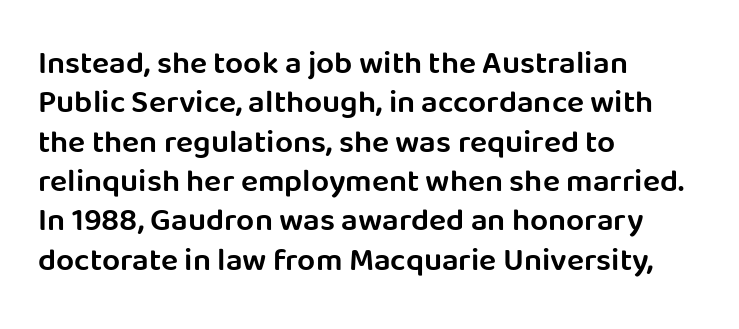
Q: Is the text bold? A: Semi-bold.
Q: Is the text italic (slanted)? A: No, it is upright.
Q: Is the typeface a serif or a sans-serif typeface? A: Sans-serif.
Q: Is the text underlined? A: No.
Q: How is the paragraph aligned? A: Left-aligned.
Q: Is the spacing between letters normal or unusually wide? A: Normal.
Q: Width (condensed, normal, or wide)? A: Normal.
Q: Stroke contrast? A: Low.
Q: x-height? A: Large.
Q: Monospaced? A: No.
